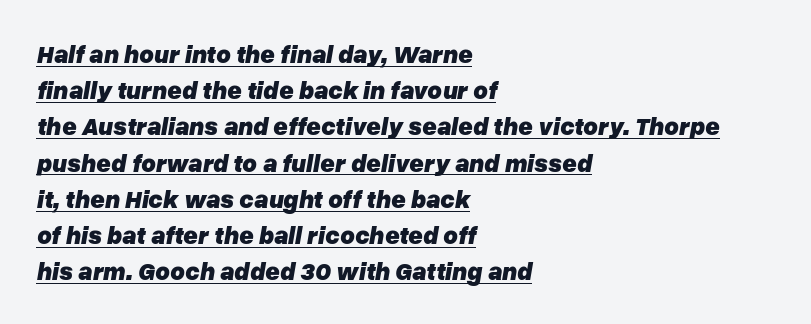
The image shows 25 px bold type, italic (leaning right); set left-aligned, normal line spacing (1.45x), normal letter spacing, underlined.
